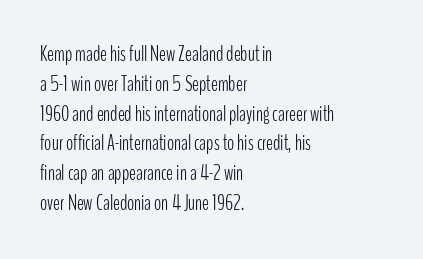
{"italic": "no", "bold": "no", "underline": "no", "align": "left", "line_spacing": "normal", "line_spacing_ratio": 1.42, "letter_spacing": "normal", "letter_spacing_em": 0.0, "glyph_px": 21}
